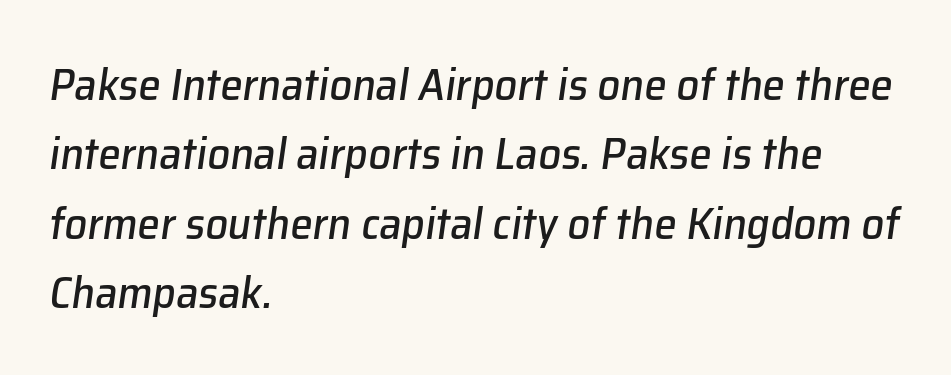
The image shows 45 px text type, italic (leaning right); set left-aligned, normal line spacing (1.54x), normal letter spacing, not underlined; low stroke contrast and a medium x-height.
